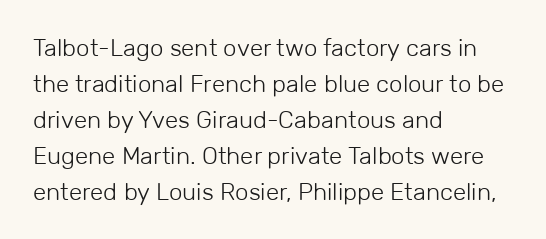
Q: Is the text bold? A: No.
Q: Is the text italic (slanted)? A: No, it is upright.
Q: Is the text underlined? A: No.
Q: How is the paragraph aligned? A: Left-aligned.
Q: Is the spacing between letters normal or unusually wide? A: Normal.
Q: Is the spacing between lines tight, normal or loose? A: Normal.
